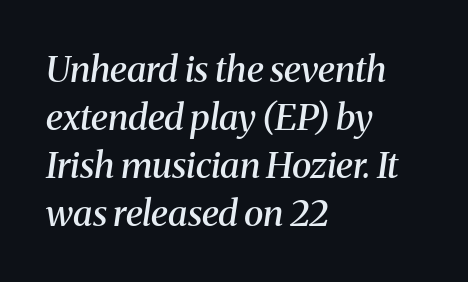
The image shows 36 px semibold serif type, italic (leaning right); set left-aligned, normal line spacing (1.33x), normal letter spacing, not underlined; medium stroke contrast and a medium x-height.
